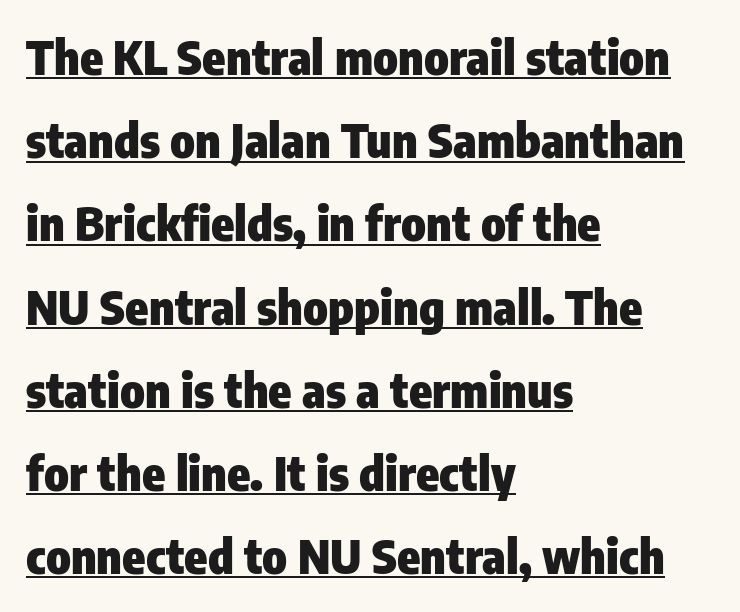
The image shows 47 px heavy, condensed sans-serif type, upright; set left-aligned, line spacing 1.77x, normal letter spacing, underlined; low stroke contrast and a medium x-height.
